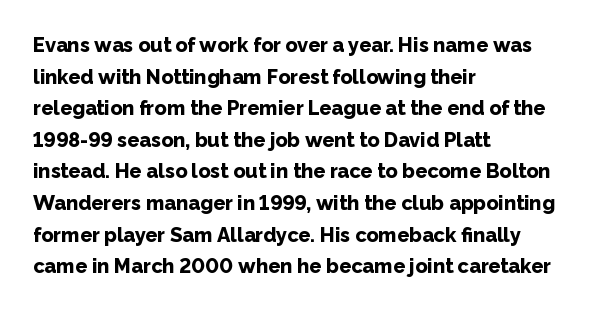
If you drew a line through each stem, it would be perfectly vertical. Nobody drew a line under any word here. A full-strength bold gives these letters their thick strokes. Honestly, the letter spacing is just normal — you wouldn't notice it. Left-aligned paragraph, ragged on the right.
